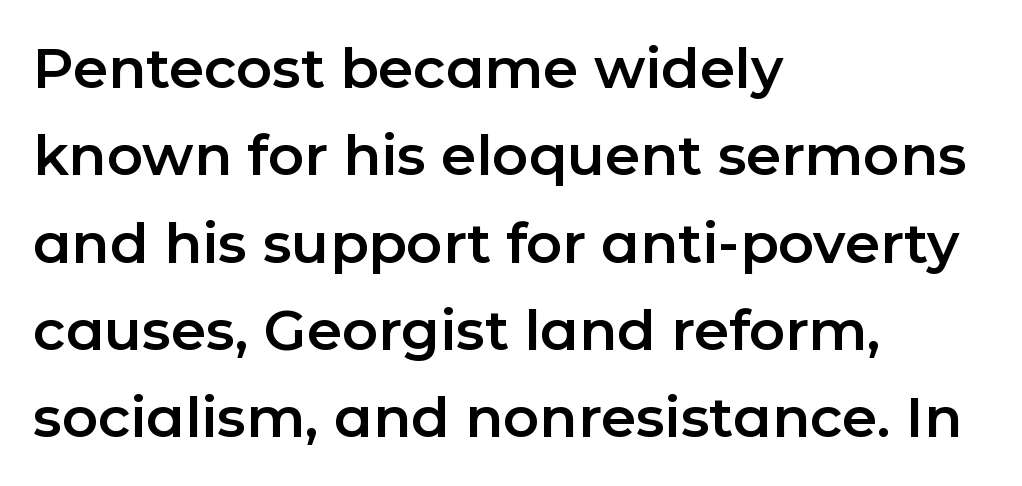
Q: Is the text italic (slanted)? A: No, it is upright.
Q: Is the typeface a serif or a sans-serif typeface? A: Sans-serif.
Q: Is the text underlined? A: No.
Q: How is the paragraph aligned? A: Left-aligned.
Q: Is the spacing between letters normal or unusually wide? A: Normal.
Q: Is the spacing between lines tight, normal or loose? A: Normal.
Q: Width (condensed, normal, or wide)? A: Normal.
Q: Stroke contrast? A: Low.
Q: x-height? A: Medium.
Q: Monospaced? A: No.
